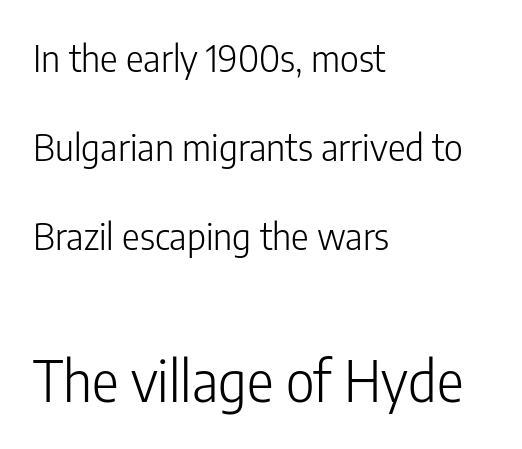
Q: Is the text bold? A: No.
Q: Is the text italic (slanted)? A: No, it is upright.
Q: Is the typeface a serif or a sans-serif typeface? A: Sans-serif.
Q: Is the text underlined? A: No.
Q: How is the paragraph aligned? A: Left-aligned.
Q: Is the spacing between letters normal or unusually wide? A: Normal.
Q: Is the spacing between lines tight, normal or loose? A: Loose.
Q: Which block of text is set in a larger size, the first (top) or the second (bottom)? A: The second (bottom) one.
Q: Width (condensed, normal, or wide)? A: Condensed.
Q: Stroke contrast? A: Low.
Q: x-height? A: Medium.
Q: Monospaced? A: No.
